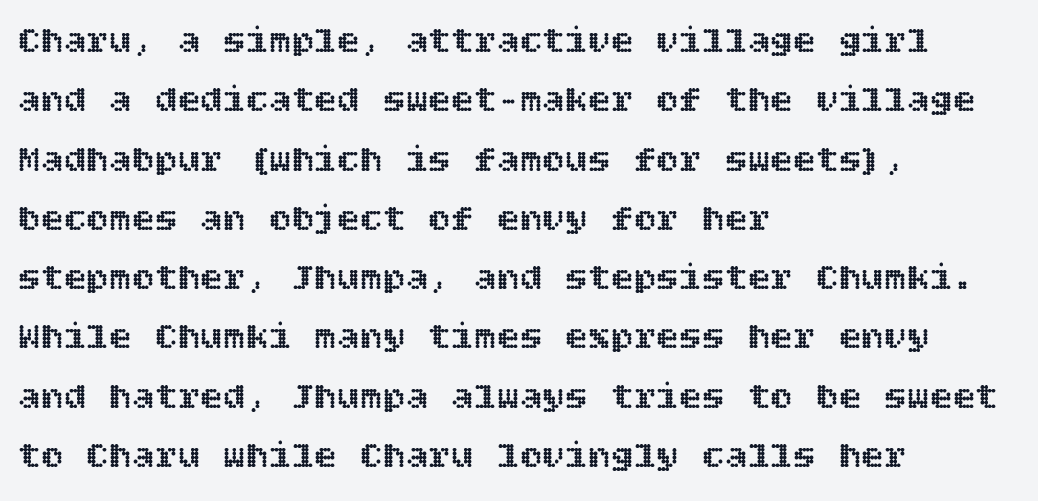
{"italic": "no", "width": "normal", "x_height": "large", "underline": "no", "align": "left", "line_spacing": "normal", "line_spacing_ratio": 1.56, "letter_spacing": "normal", "letter_spacing_em": 0.0, "glyph_px": 38}
